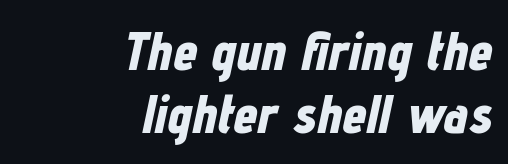
In terms of letterspacing, this is plain default setting. The sample has been set heavy, in full bold. Each letter keeps its own natural width here, so spacing adapts to shape. Quick note: underline off. Italic? Definitely — the glyphs are oblique.
